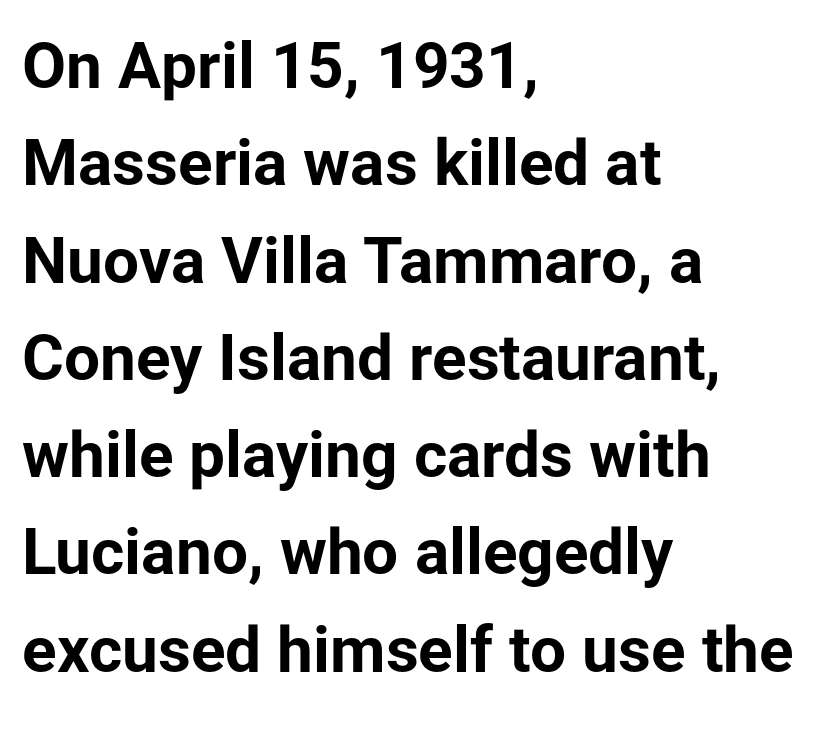
The image shows 64 px bold sans-serif type, upright; set left-aligned, normal line spacing (1.52x), normal letter spacing, not underlined; low stroke contrast and a medium x-height.
